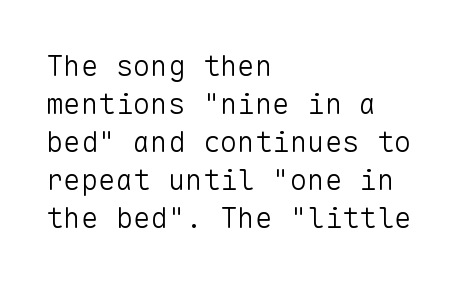
Looks like terminal output: every glyph gets an equal slot. Layout note: lines flush left. These lines sit exactly where default settings would place them. These lines keep a tight, regular rhythm from letter to letter. Type without underlining. This is not heavy type; no bold has been used.
